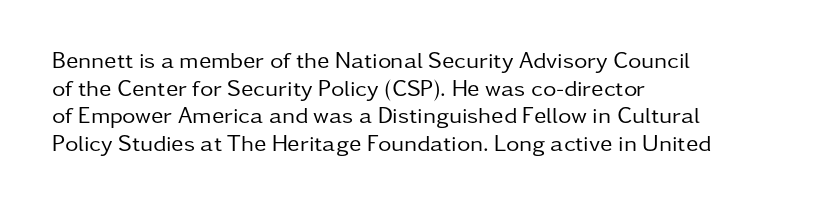
Unlike italic type, these characters show no tilt at all. The string is rendered with underlining switched off. The lines are quadded left. Tracking here is standard; glyphs follow each other at the usual distance. The letters look calm and open, with moderate or lighter stems.
